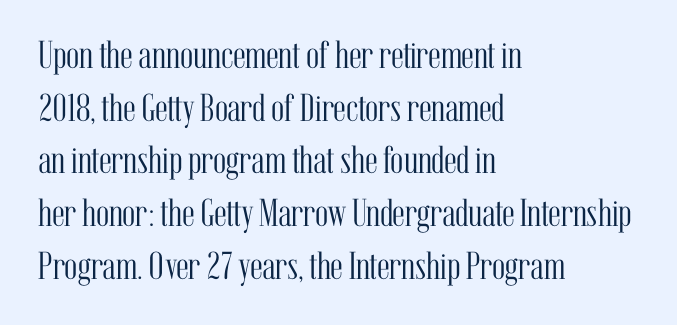
Q: Is the text bold? A: No.
Q: Is the text italic (slanted)? A: No, it is upright.
Q: Is the typeface a serif or a sans-serif typeface? A: Serif.
Q: Is the text underlined? A: No.
Q: How is the paragraph aligned? A: Left-aligned.
Q: Is the spacing between letters normal or unusually wide? A: Normal.
Q: Is the spacing between lines tight, normal or loose? A: Normal.
Q: Width (condensed, normal, or wide)? A: Condensed.
Q: Stroke contrast? A: Medium.
Q: x-height? A: Medium.
Q: Monospaced? A: No.
